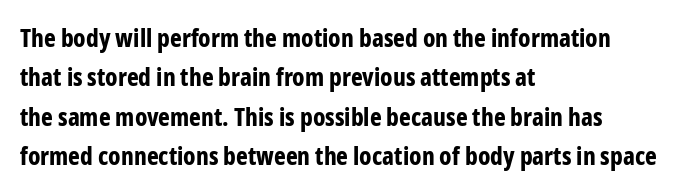
The image shows 25 px bold type, upright; set left-aligned, normal line spacing (1.58x), normal letter spacing, not underlined.
